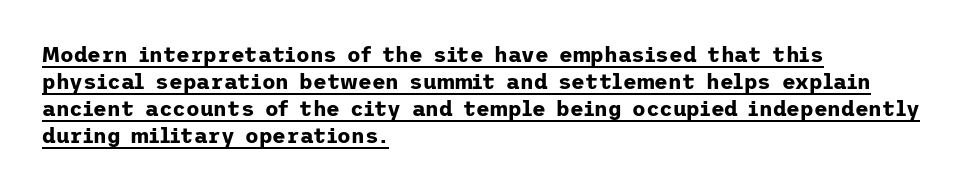
Horizontal alignment here is leftward, the default for most running prose. Normally led — the rows are evenly, conventionally spaced. Italic: no, the glyphs are upright roman. Descenders here cross a horizontal rule under the line. Each glyph is drawn with heavy, bold strokes. The letterforms sit shoulder to shoulder at normal distance.
